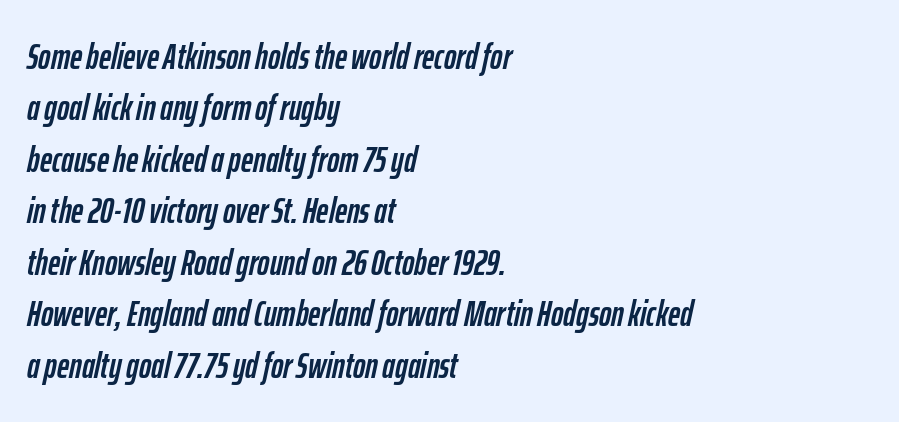
Q: Is the text italic (slanted)? A: Yes, it leans right by about 12 degrees.
Q: Is the text underlined? A: No.
Q: How is the paragraph aligned? A: Left-aligned.
Q: Is the spacing between letters normal or unusually wide? A: Normal.
Q: Is the spacing between lines tight, normal or loose? A: Normal.
Q: Width (condensed, normal, or wide)? A: Condensed.
Q: Stroke contrast? A: Low.
Q: x-height? A: Medium.
Q: Monospaced? A: No.
